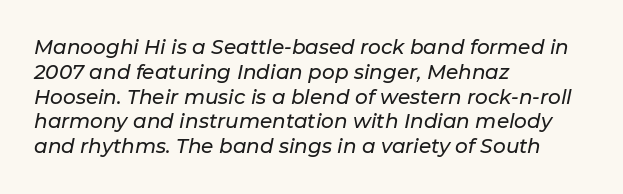
{"italic": "yes", "lean": "right", "slant_degrees": 11, "underline": "no", "align": "left", "line_spacing_ratio": 1.24, "letter_spacing": "normal", "letter_spacing_em": 0.0, "glyph_px": 20}
